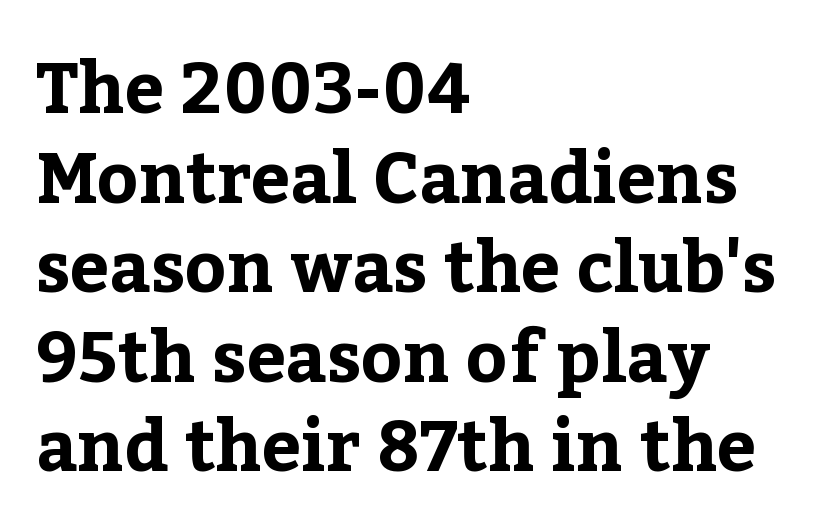
{"serif": "yes", "italic": "no", "bold": "yes", "weight": "bold", "width": "normal", "stroke_contrast": "low", "x_height": "medium", "monospaced": "no", "underline": "no", "align": "left", "line_spacing": "normal", "line_spacing_ratio": 1.28, "letter_spacing": "normal", "letter_spacing_em": 0.0, "glyph_px": 70}
